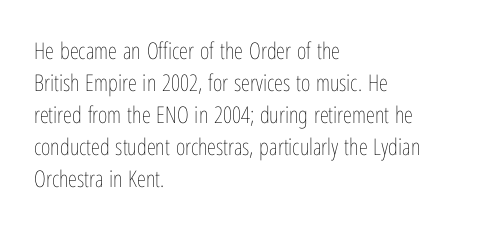
The image shows 23 px text type, upright; set left-aligned, normal line spacing (1.39x), normal letter spacing, not underlined.
